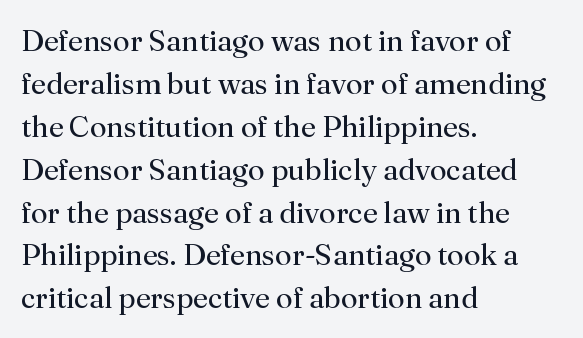
Q: Is the text bold? A: No.
Q: Is the text italic (slanted)? A: No, it is upright.
Q: Is the typeface a serif or a sans-serif typeface? A: Serif.
Q: Is the text underlined? A: No.
Q: How is the paragraph aligned? A: Left-aligned.
Q: Is the spacing between letters normal or unusually wide? A: Normal.
Q: Is the spacing between lines tight, normal or loose? A: Normal.
Q: Width (condensed, normal, or wide)? A: Normal.
Q: Stroke contrast? A: Medium.
Q: x-height? A: Small.
Q: Monospaced? A: No.
